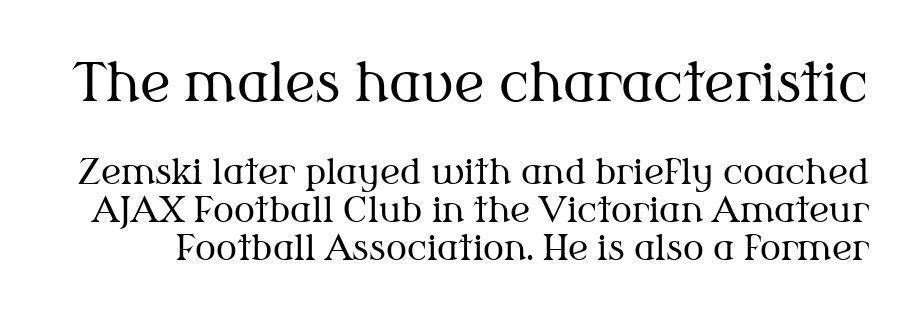
Q: Is the text bold? A: No.
Q: Is the text italic (slanted)? A: No, it is upright.
Q: Is the typeface a serif or a sans-serif typeface? A: Serif.
Q: Is the text underlined? A: No.
Q: Is the spacing between letters normal or unusually wide? A: Normal.
Q: Is the spacing between lines tight, normal or loose? A: Tight.
Q: Which block of text is set in a larger size, the first (top) or the second (bottom)? A: The first (top) one.
Q: Width (condensed, normal, or wide)? A: Normal.
Q: Stroke contrast? A: Medium.
Q: x-height? A: Medium.
Q: Monospaced? A: No.
